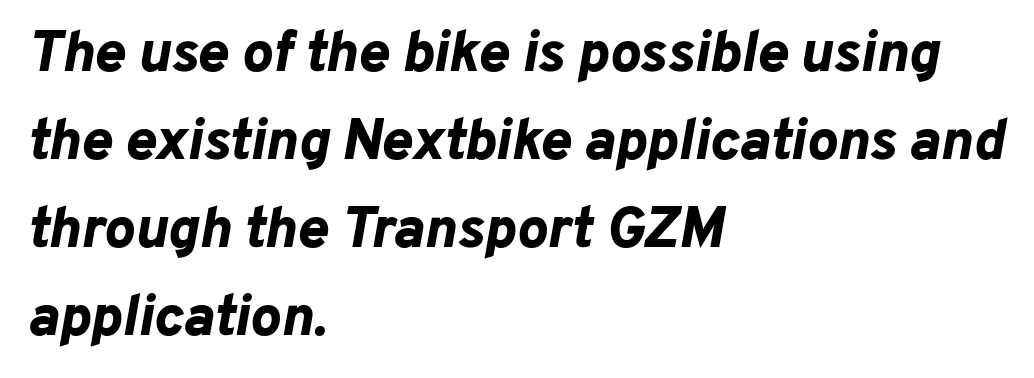
Q: Is the text bold? A: Yes.
Q: Is the text italic (slanted)? A: Yes, it leans right by about 10 degrees.
Q: Is the text underlined? A: No.
Q: How is the paragraph aligned? A: Left-aligned.
Q: Is the spacing between letters normal or unusually wide? A: Normal.
Q: Is the spacing between lines tight, normal or loose? A: Normal.
Q: Width (condensed, normal, or wide)? A: Normal.
Q: Stroke contrast? A: Low.
Q: x-height? A: Medium.
Q: Monospaced? A: No.
